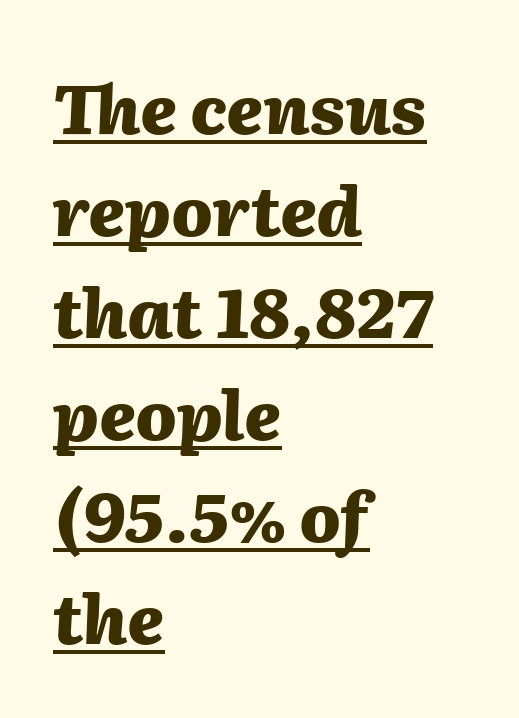
Q: Is the text bold? A: Yes.
Q: Is the text italic (slanted)? A: Yes, it leans right by about 2 degrees.
Q: Is the text underlined? A: Yes.
Q: How is the paragraph aligned? A: Left-aligned.
Q: Is the spacing between letters normal or unusually wide? A: Normal.
Q: Is the spacing between lines tight, normal or loose? A: Normal.
Q: Width (condensed, normal, or wide)? A: Normal.
Q: Stroke contrast? A: Medium.
Q: x-height? A: Medium.
Q: Monospaced? A: No.
